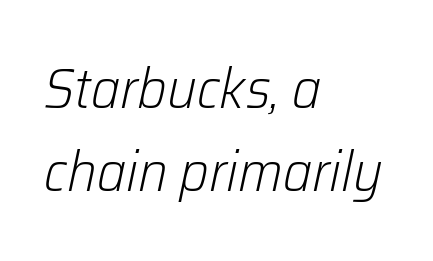
Q: Is the text bold? A: No.
Q: Is the text italic (slanted)? A: Yes, it leans right by about 12 degrees.
Q: Is the text underlined? A: No.
Q: How is the paragraph aligned? A: Left-aligned.
Q: Is the spacing between letters normal or unusually wide? A: Normal.
Q: Is the spacing between lines tight, normal or loose? A: Normal.
Q: Width (condensed, normal, or wide)? A: Normal.
Q: Stroke contrast? A: Low.
Q: x-height? A: Medium.
Q: Monospaced? A: No.
